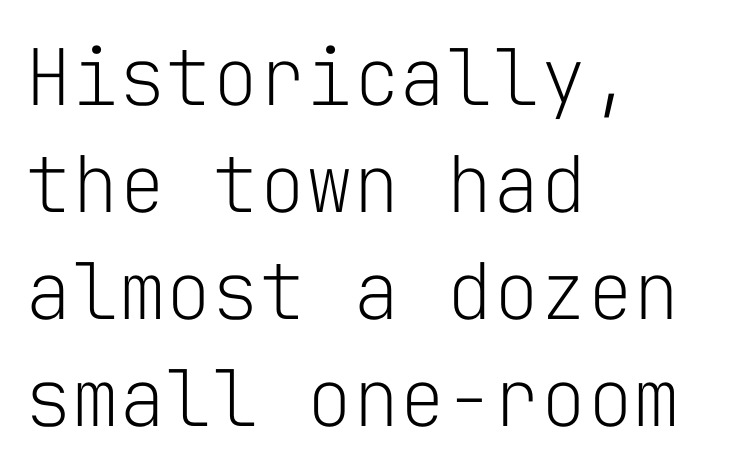
Does extra space separate the letters? No, they use regular spacing. The leading is moderate, giving the passage an even texture. Anything drawn beneath the words? Only blank space. Bold? No — there's no thickening of the strokes. Type style note: lacks serifs. Do the letters lean? They stand straight.
